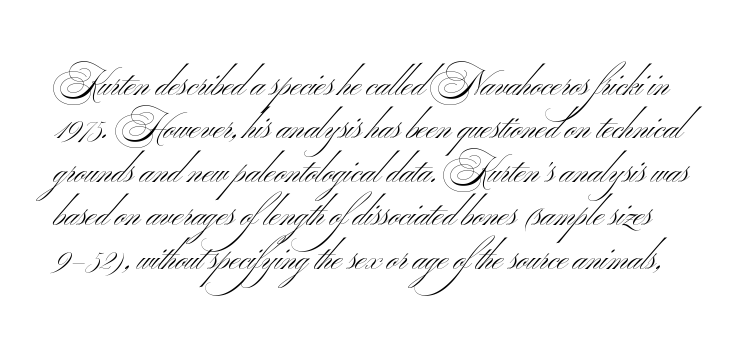
{"serif": "no", "bold": "no", "weight": "light", "width": "wide", "stroke_contrast": "medium", "x_height": "small", "monospaced": "no", "underline": "no", "line_spacing_ratio": 1.24, "letter_spacing": "normal", "letter_spacing_em": 0.0, "glyph_px": 35}
